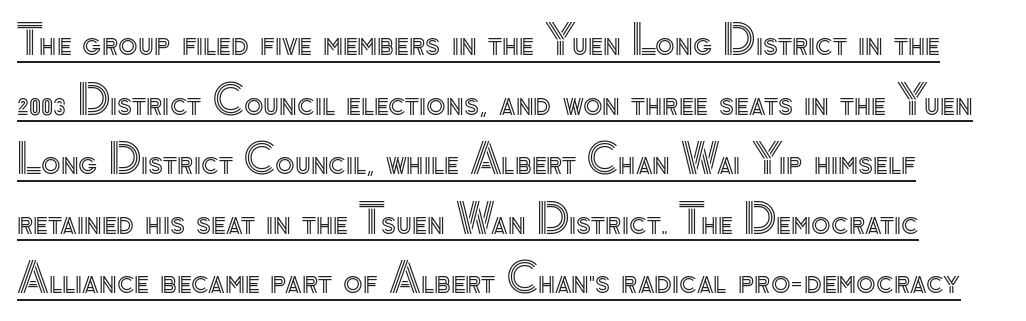
The image shows 40 px text type, upright; set normal line spacing (1.49x), normal letter spacing, underlined; a small x-height.
